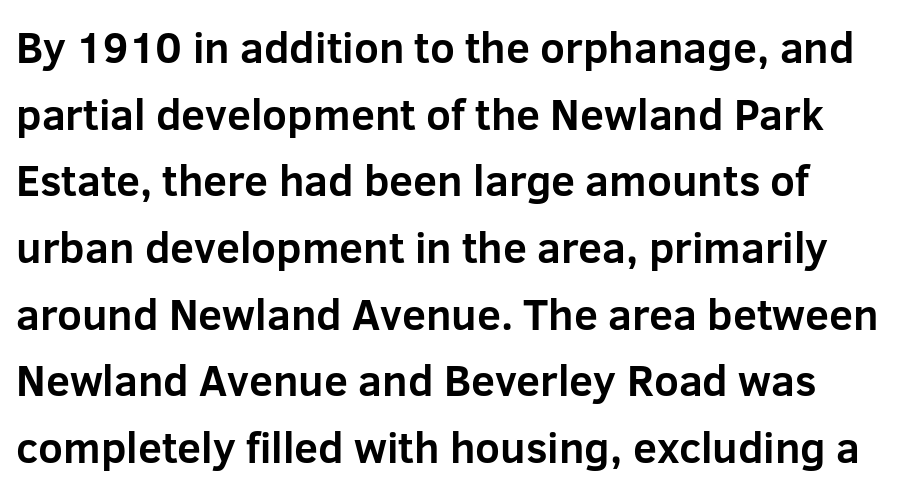
Heft: maximum for text — a bold. Honestly, the row spacing looks completely unremarkable. Clear beneath every line of the passage. The specimen reads as upright at a glance. This is sans-serif lettering, the kind often seen on screens and signage. The rag falls on the right side of this text block.
